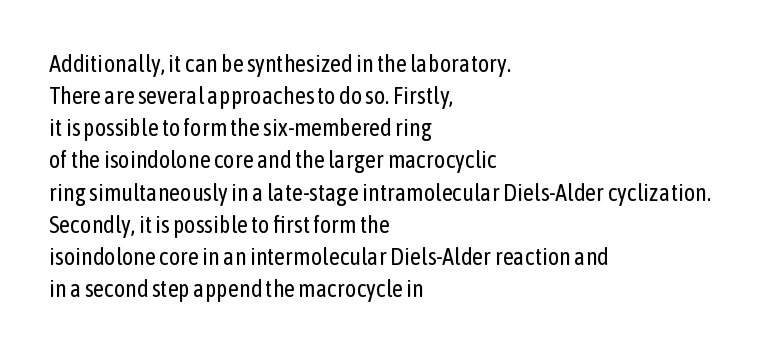
{"italic": "no", "bold": "no", "underline": "no", "align": "left", "line_spacing": "normal", "line_spacing_ratio": 1.34, "letter_spacing": "normal", "letter_spacing_em": 0.0, "glyph_px": 24}
